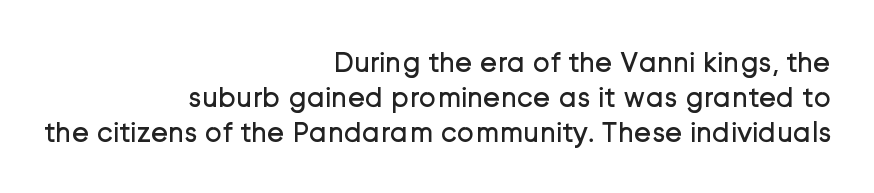
In CSS terms this would be text-align: right. Unmarked baselines from the first word to the last. In terms of posture, this sample is upright. Are there feet on the stems? There aren't — it's a sans. Is this a fixed-width face? No — the glyphs have proportional, varying widths.
